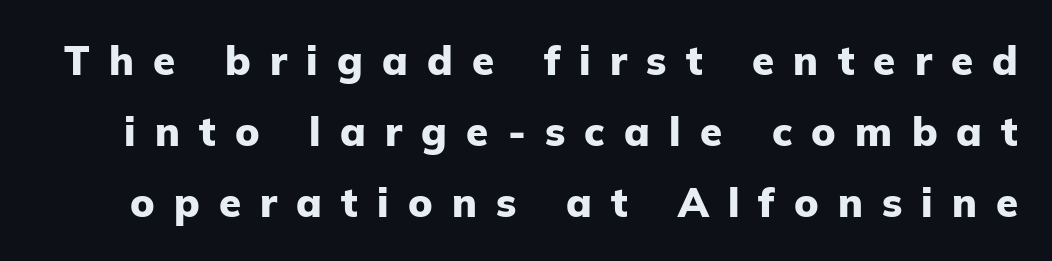
The image shows 40 px heavy sans-serif type, upright; set line spacing 1.77x, unusually wide letter spacing (+0.48 em), not underlined; low stroke contrast and a medium x-height.
